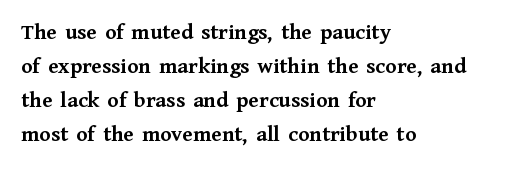
The image shows 23 px bold type, upright; set left-aligned, normal line spacing (1.48x), normal letter spacing, not underlined.
